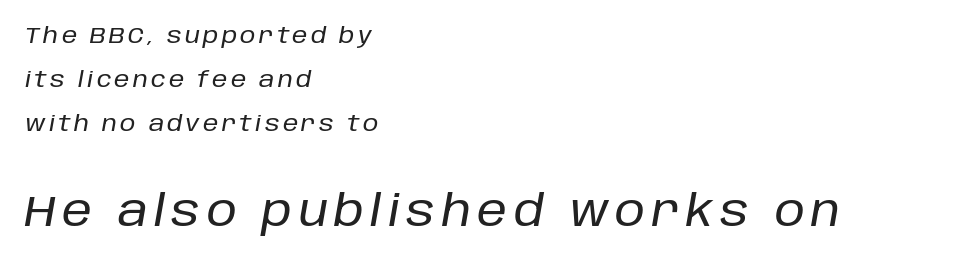
The image shows 43 px text type, italic (leaning right); set left-aligned, loose line spacing (2.0x), not underlined; the second (bottom) block is 1.95x larger; low stroke contrast and a large x-height.
